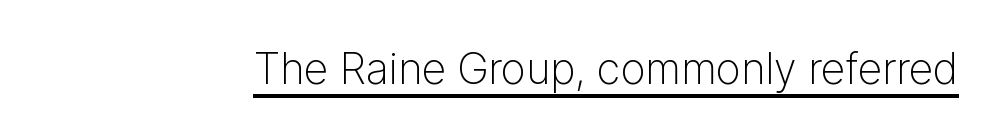
Q: Is the text bold? A: No.
Q: Is the text italic (slanted)? A: No, it is upright.
Q: Is the typeface a serif or a sans-serif typeface? A: Sans-serif.
Q: Is the text underlined? A: Yes.
Q: Is the spacing between letters normal or unusually wide? A: Normal.
Q: Width (condensed, normal, or wide)? A: Normal.
Q: Stroke contrast? A: Low.
Q: x-height? A: Medium.
Q: Monospaced? A: No.
